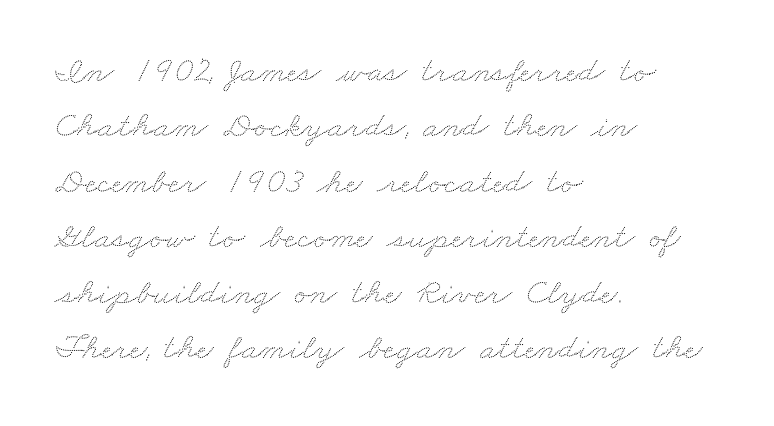
The image shows 37 px wide type; set left-aligned, normal line spacing (1.5x), normal letter spacing, not underlined; low stroke contrast and a small x-height.
